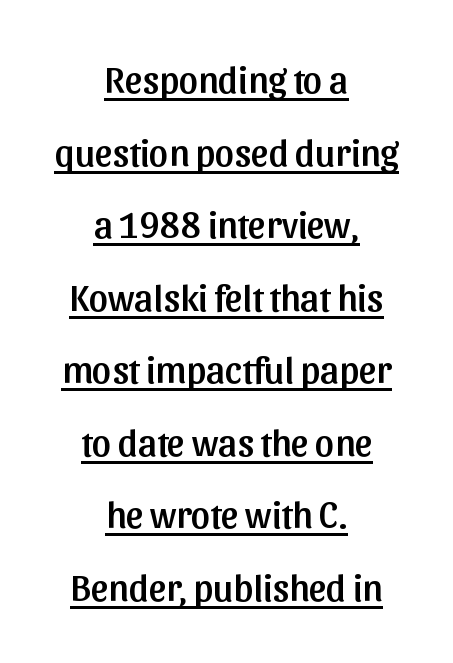
Character widths vary here, with narrow letters taking less room than wide ones. In CSS terms this would be text-align: center. Underlined type. Each new line begins a long way beneath the previous one.
